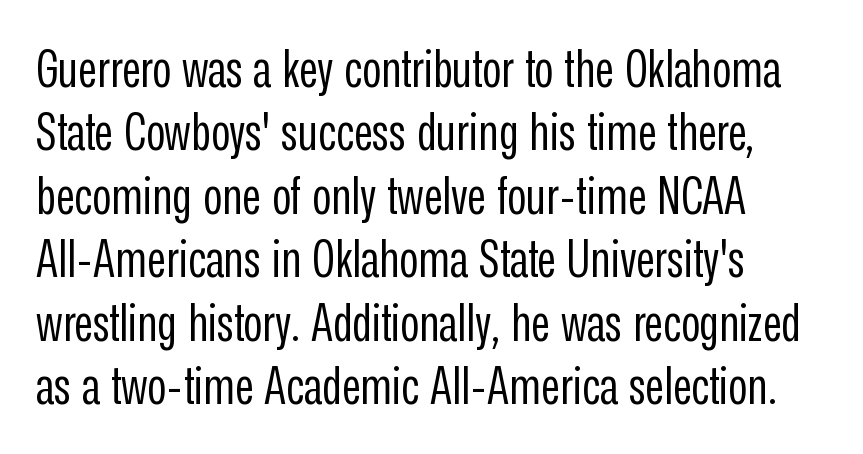
{"serif": "no", "italic": "no", "bold": "no", "weight": "regular", "width": "condensed", "stroke_contrast": "low", "x_height": "medium", "monospaced": "no", "underline": "no", "align": "left", "line_spacing_ratio": 1.22, "letter_spacing": "normal", "letter_spacing_em": 0.0, "glyph_px": 52}
